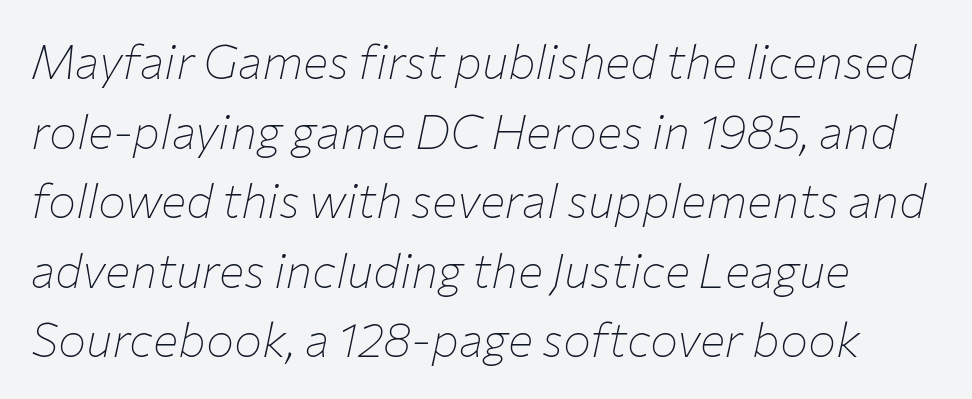
The line texture is even and compact thanks to regular tracking. Observe the lean: these are italic letterforms. Whoever set this chose a conventional vertical rhythm. The letters advance in unequal steps, a hallmark of proportional type. The strip under each line holds only bare page.
